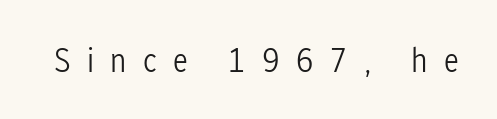
The passage shown is not bold in any degree. Each letter's strokes conclude bluntly, with no projecting serifs. These lines are rendered in a variable-pitch font. Notice how the stems are strictly vertical — no italics here. Lines of text with bare space underneath. The rendering inserts visible extra space after every character.
